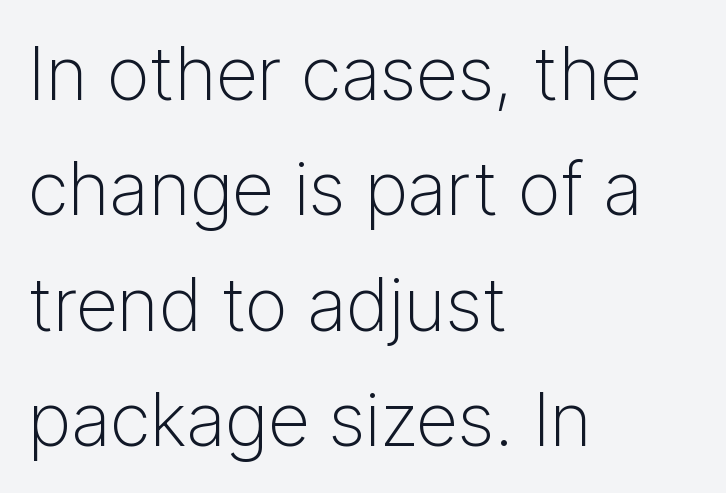
The image shows 74 px light sans-serif type, upright; set left-aligned, normal line spacing (1.56x), normal letter spacing, not underlined; low stroke contrast and a medium x-height.
